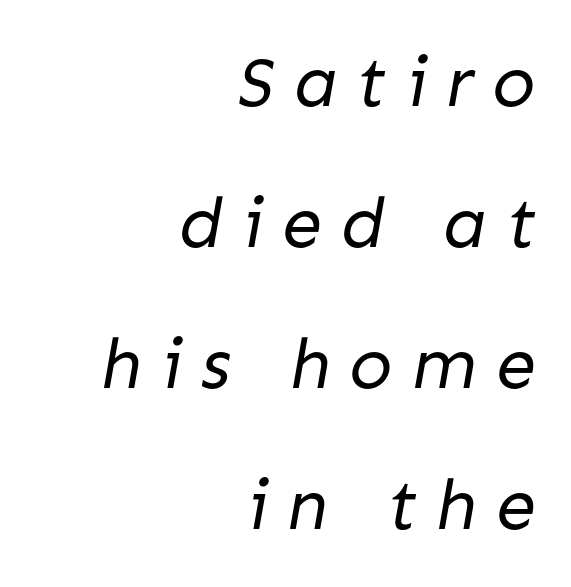
The image shows 72 px regular-weight sans-serif type; set right-aligned, loose line spacing (1.96x), unusually wide letter spacing (+0.26 em), not underlined; low stroke contrast and a medium x-height.
